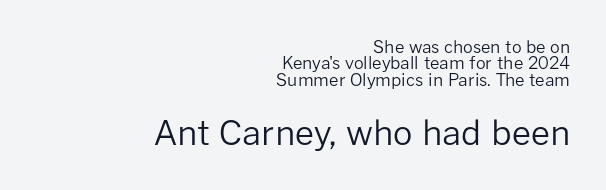
The passage shown stacks its lines with hardly any gap. A typesetter would call this zero additional tracking. Is this a fixed-width face? No — the glyphs have proportional, varying widths. Quick note: underline off. Does the copy run flush right? Yes — the right margin is perfectly even. The typography opts for an upright posture over an oblique one.
